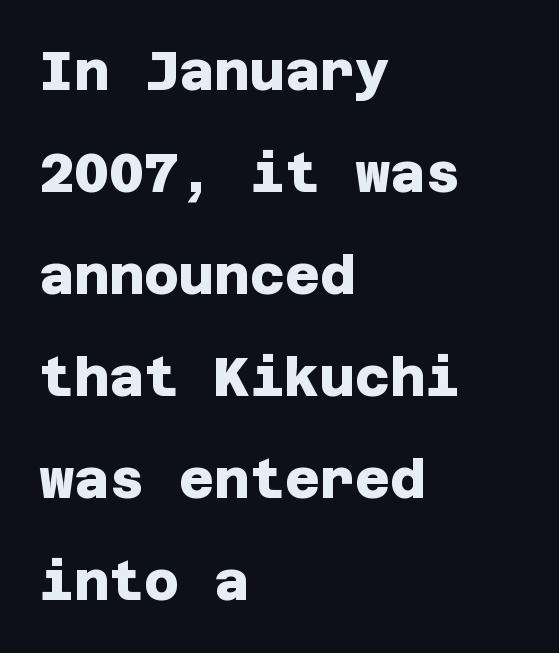
The image shows 54 px heavy sans-serif type; set left-aligned, line spacing 1.89x, normal letter spacing, not underlined; low stroke contrast and a large x-height.
